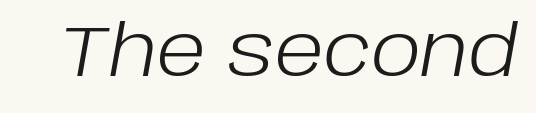
The strip under each line holds only bare page. The letters advance in unequal steps, a hallmark of proportional type. An italicized treatment has been applied to the whole sample. The weight tops out at a normal text grade. Is the letter spacing exaggerated? No — it looks like the ordinary default.
